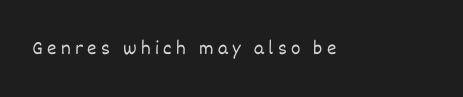
Q: Is the text bold? A: No.
Q: Is the text italic (slanted)? A: No, it is upright.
Q: Is the text underlined? A: No.
Q: Is the spacing between letters normal or unusually wide? A: Unusually wide.
